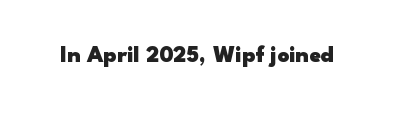
Q: Is the text bold? A: Yes.
Q: Is the text italic (slanted)? A: No, it is upright.
Q: Is the text underlined? A: No.
Q: Is the spacing between letters normal or unusually wide? A: Normal.
